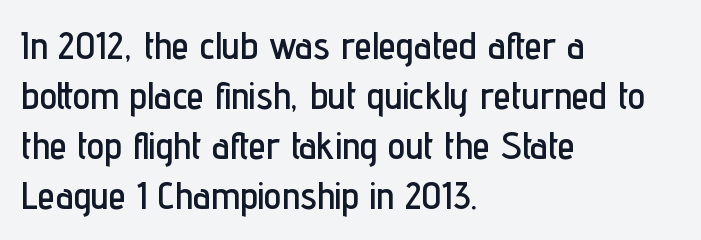
{"serif": "no", "italic": "no", "width": "condensed", "stroke_contrast": "low", "x_height": "medium", "monospaced": "no", "underline": "no", "align": "left", "line_spacing": "normal", "line_spacing_ratio": 1.28, "letter_spacing": "normal", "letter_spacing_em": 0.0, "glyph_px": 39}
